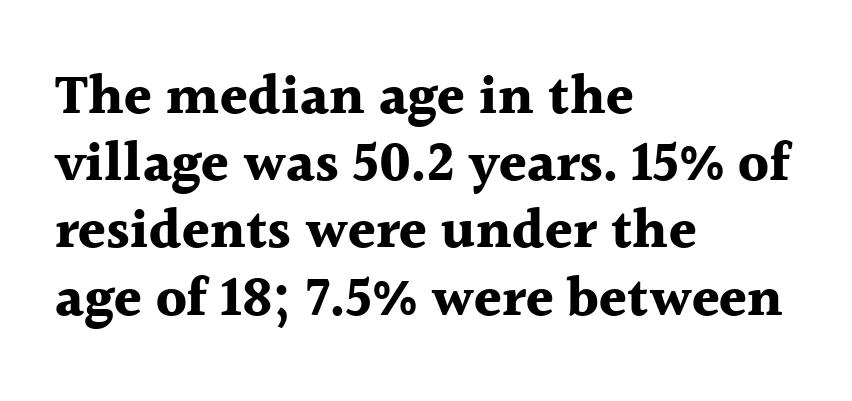
Typesetter's note: full bold, strokes at maximum text heaviness. Each row of text sits above clean, open space. This is the regular roman posture of the typeface. Note: serifs present on the glyphs. Characters follow at the spacing the type designer built in. You could not count columns in this text — the font is proportionally spaced.
